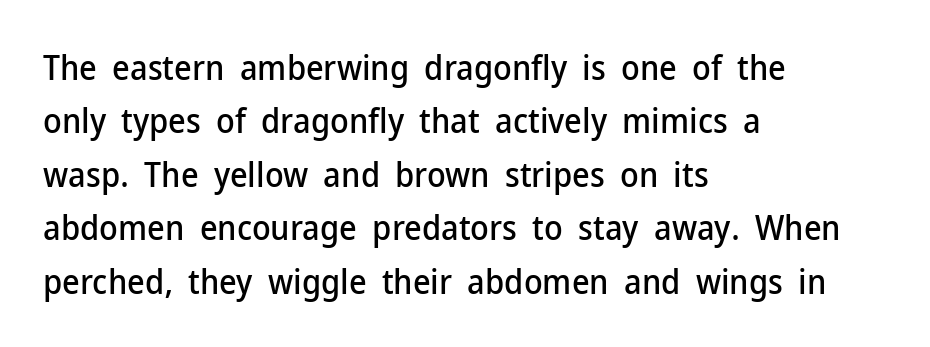
Q: Is the text italic (slanted)? A: No, it is upright.
Q: Is the typeface a serif or a sans-serif typeface? A: Sans-serif.
Q: Is the text underlined? A: No.
Q: How is the paragraph aligned? A: Left-aligned.
Q: Is the spacing between letters normal or unusually wide? A: Normal.
Q: Is the spacing between lines tight, normal or loose? A: Normal.
Q: Width (condensed, normal, or wide)? A: Normal.
Q: Stroke contrast? A: Low.
Q: x-height? A: Medium.
Q: Monospaced? A: No.
